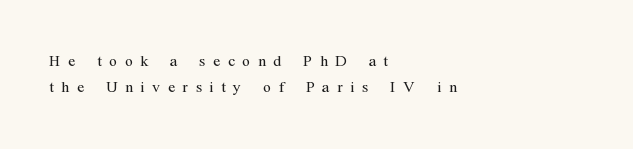
The image shows 21 px text type, upright; set left-aligned, line spacing 1.22x, unusually wide letter spacing (+0.36 em), not underlined.
